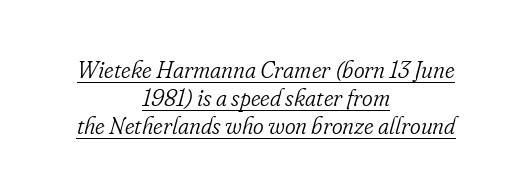
{"italic": "yes", "lean": "right", "slant_degrees": 16, "bold": "no", "underline": "yes", "align": "center", "line_spacing_ratio": 1.22, "letter_spacing": "normal", "letter_spacing_em": 0.0, "glyph_px": 23}
